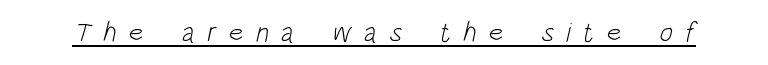
The image shows 28 px light, condensed sans-serif type; set unusually wide letter spacing (+0.43 em), underlined; low stroke contrast and a large x-height.
